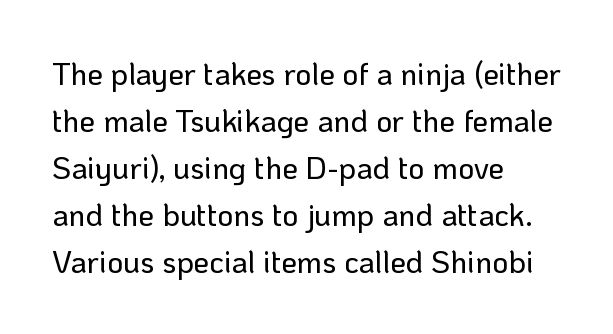
The image shows 31 px sans-serif type, upright; set left-aligned, normal line spacing (1.52x), normal letter spacing, not underlined; low stroke contrast and a medium x-height.
